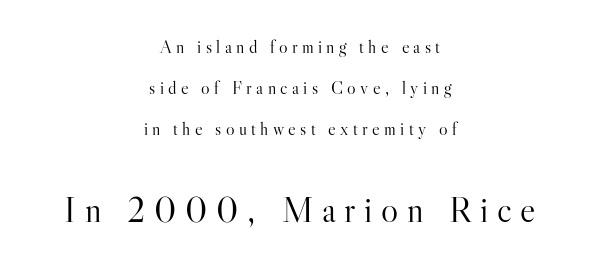
The image shows 36 px light serif type, upright; set centered, loose line spacing (2.28x), unusually wide letter spacing (+0.24 em), not underlined; the second (bottom) block is 2.0x larger; high stroke contrast and a small x-height.
